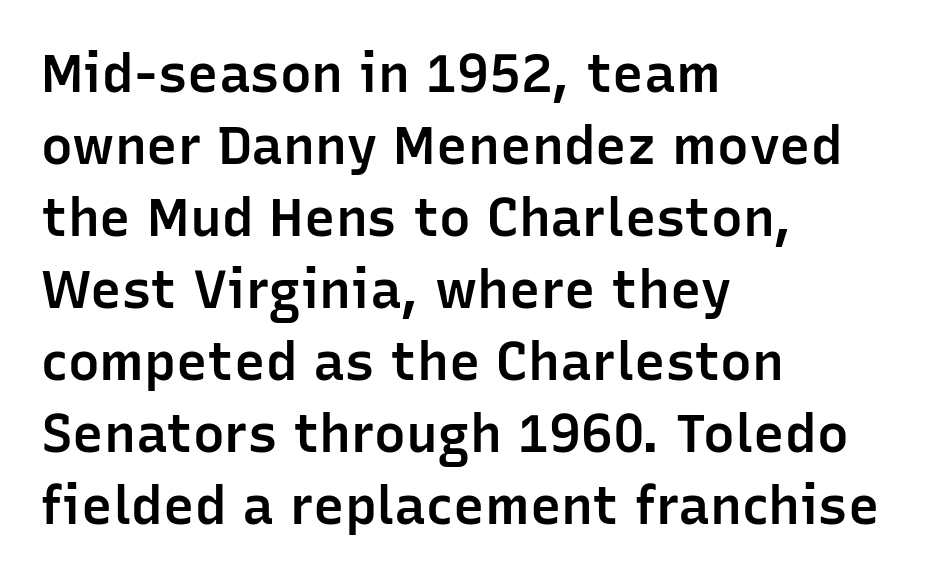
Q: Is the text bold? A: Semi-bold.
Q: Is the text italic (slanted)? A: No, it is upright.
Q: Is the typeface a serif or a sans-serif typeface? A: Sans-serif.
Q: Is the text underlined? A: No.
Q: How is the paragraph aligned? A: Left-aligned.
Q: Is the spacing between letters normal or unusually wide? A: Normal.
Q: Is the spacing between lines tight, normal or loose? A: Normal.
Q: Width (condensed, normal, or wide)? A: Normal.
Q: Stroke contrast? A: Low.
Q: x-height? A: Medium.
Q: Monospaced? A: No.
